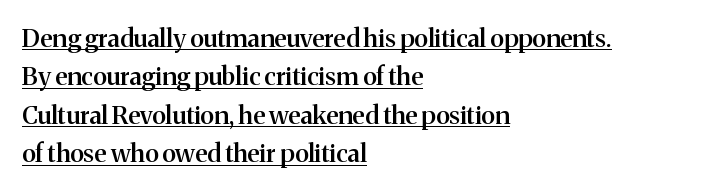
This block has exactly the height ordinary leading produces. Slightly chunky letters — semibold, I'd say, not full bold. Caption: lettering with a line underneath. The rendering anchors every line to the left-hand side. A roman cut, with each character standing at attention.
